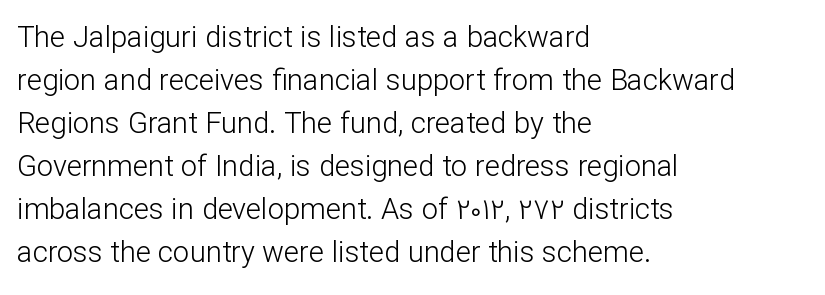
Q: Is the text bold? A: No.
Q: Is the text italic (slanted)? A: No, it is upright.
Q: Is the typeface a serif or a sans-serif typeface? A: Sans-serif.
Q: Is the text underlined? A: No.
Q: How is the paragraph aligned? A: Left-aligned.
Q: Is the spacing between letters normal or unusually wide? A: Normal.
Q: Is the spacing between lines tight, normal or loose? A: Normal.
Q: Width (condensed, normal, or wide)? A: Normal.
Q: Stroke contrast? A: Low.
Q: x-height? A: Medium.
Q: Monospaced? A: No.
